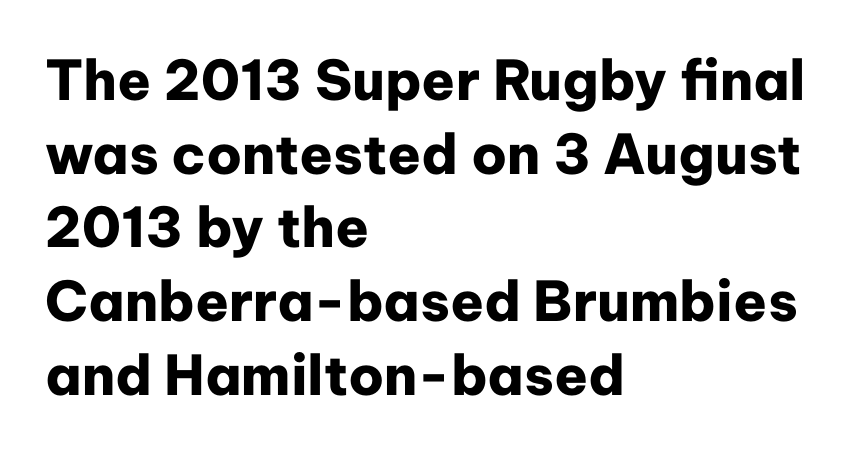
These lines keep a tight, regular rhythm from letter to letter. The strip under each line holds only bare page. If you measured baseline to baseline, you'd find a middling distance. I'd call this a sans setting — the letters go barefoot. The lettering stays uniformly vertical, giving the passage a roman look. Notice how the passage keeps a crisp vertical edge on the left only.
